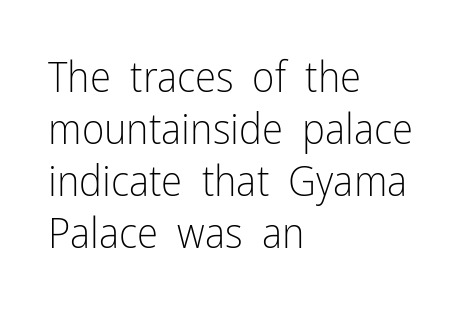
Is this a fixed-width face? No — the glyphs have proportional, varying widths. No italicization has been applied; the sample stays upright. The face used here is a sans, in the tradition of grotesques and geometrics. Does the copy run flush right? No — it runs flush left.
